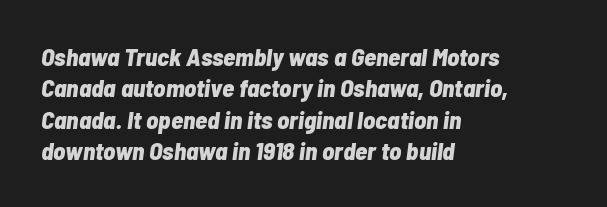
The image shows 25 px bold type, italic (leaning right); set left-aligned, normal line spacing (1.26x), normal letter spacing, not underlined.
